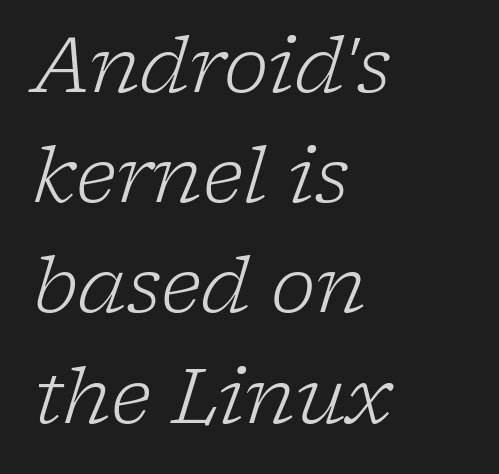
What's the leading like? Ordinary, nothing unusual. This rendering employs a face with finishing strokes, i.e., a serif. The characters are drawn with everyday or finer stroke widths. Do the characters align in a grid? No, the font is proportional. A student would call this left alignment; a typographer would say flush left, rag right. Does extra space separate the letters? No, they use regular spacing.
